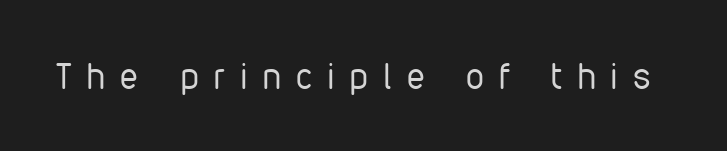
Between one letter and the next there's a generous, obvious gap. Stems here are at most as thick as an everyday book face. The foot of each line stays bare and open. Nope, not italic — everything's standing straight.
